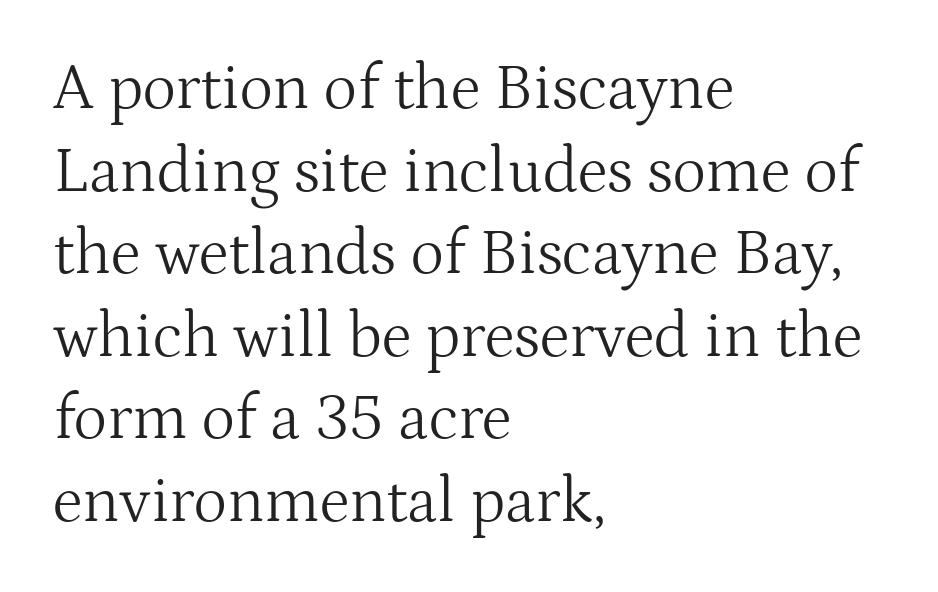
The image shows 64 px light serif type, upright; set left-aligned, normal line spacing (1.29x), normal letter spacing, not underlined; medium stroke contrast and a medium x-height.
